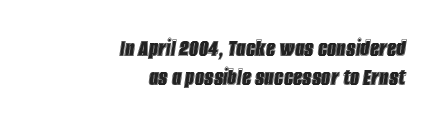
{"italic": "yes", "lean": "right", "slant_degrees": 8, "underline": "no", "align": "right", "line_spacing": "tight", "line_spacing_ratio": 1.13, "letter_spacing": "normal", "letter_spacing_em": 0.0, "glyph_px": 26}
